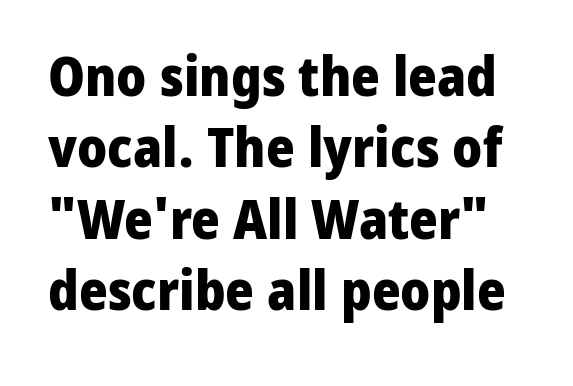
Q: Is the text bold? A: Yes.
Q: Is the text italic (slanted)? A: No, it is upright.
Q: Is the typeface a serif or a sans-serif typeface? A: Sans-serif.
Q: Is the text underlined? A: No.
Q: Is the spacing between letters normal or unusually wide? A: Normal.
Q: Is the spacing between lines tight, normal or loose? A: Normal.
Q: Width (condensed, normal, or wide)? A: Normal.
Q: Stroke contrast? A: Low.
Q: x-height? A: Medium.
Q: Monospaced? A: No.
